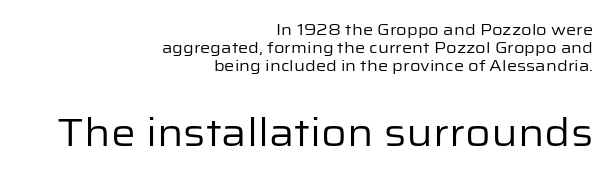
Stroke terminals: plain, sans-serif. The string is rendered with underlining switched off. The text block is weighted toward the right margin, trailing off unevenly leftward. A typesetter would mark this as roman, not italic. The space between consecutive lines is stingy.
